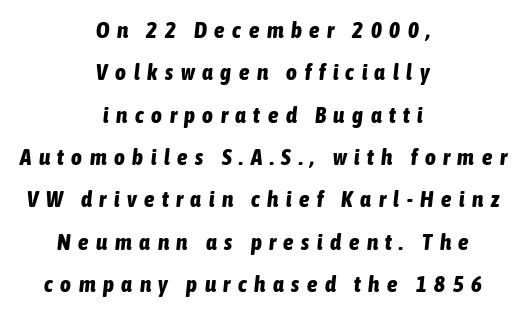
{"italic": "yes", "lean": "right", "slant_degrees": 6, "bold": "yes", "underline": "no", "align": "center", "line_spacing_ratio": 1.84, "letter_spacing": "wide", "letter_spacing_em": 0.33, "glyph_px": 23}
